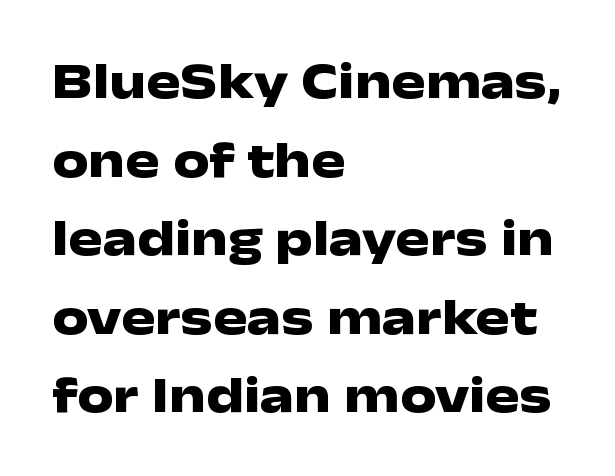
The image shows 51 px heavy, wide sans-serif type, upright; set left-aligned, normal line spacing (1.54x), normal letter spacing, not underlined; low stroke contrast and a medium x-height.
